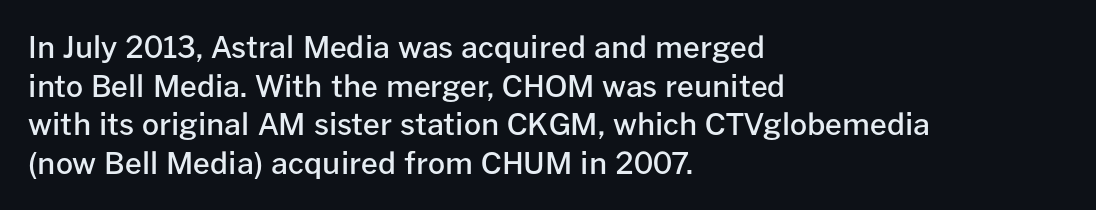
Horizontal alignment here is leftward, the default for most running prose. Observe the ordinary spacing: letters are neighbours, not strangers. This sample uses an upright cut, with every glyph sitting square on the baseline. Character widths vary here, with narrow letters taking less room than wide ones. These words are printed semibold, heavier than regular yet not bold.
